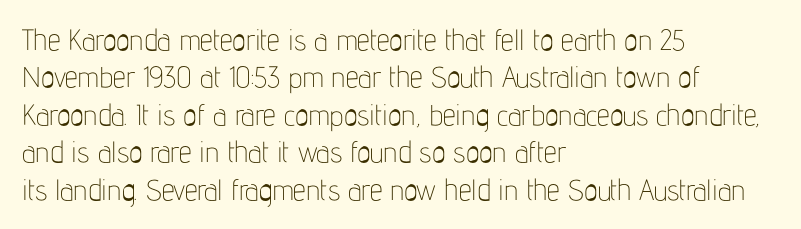
The image shows 29 px thin, condensed sans-serif type, upright; set left-aligned, normal line spacing (1.29x), normal letter spacing, not underlined; low stroke contrast and a medium x-height.
